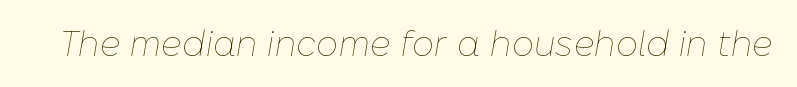
Unbolded letterforms with no extra heft. The baseline area is clear. Is the type slanted? Yes — the strokes lean at a clear angle. Here the designer chose a conventional face with non-uniform glyph widths.
